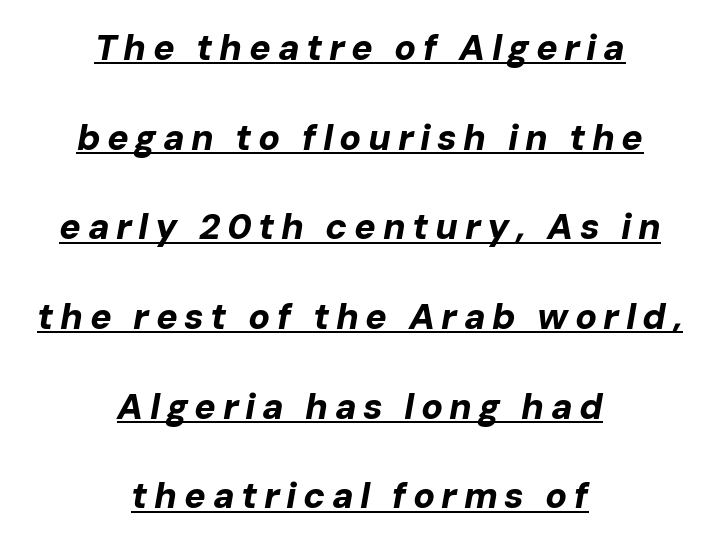
{"italic": "yes", "lean": "right", "slant_degrees": 10, "bold": "yes", "weight": "bold", "width": "normal", "stroke_contrast": "low", "x_height": "medium", "monospaced": "no", "underline": "yes", "align": "center", "line_spacing": "loose", "line_spacing_ratio": 2.49, "glyph_px": 36}
